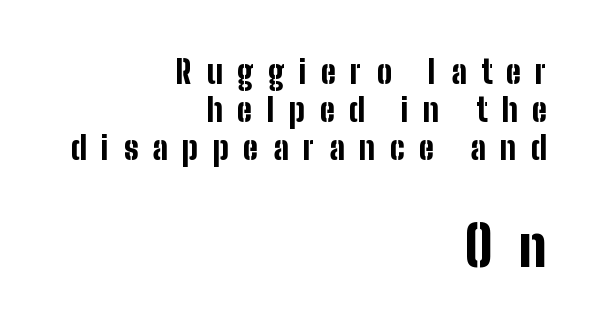
Weight: bold. This sample has the flowing, uneven cadence of proportional lettering. Students, note that the glyphs here are deliberately spaced far apart. This layout puts the modest block above and the oversized block below.
